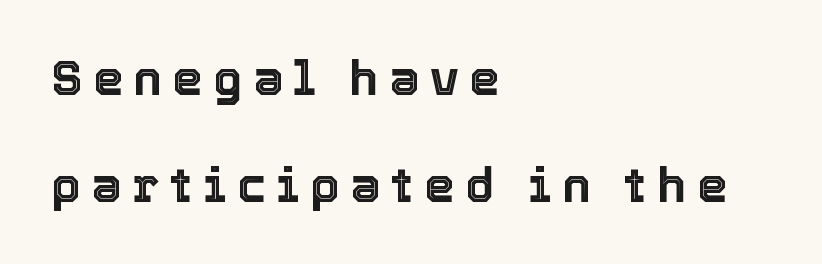
The image shows 48 px text type, upright; set left-aligned, loose line spacing (2.23x), unusually wide letter spacing (+0.22 em), not underlined; a medium x-height.
